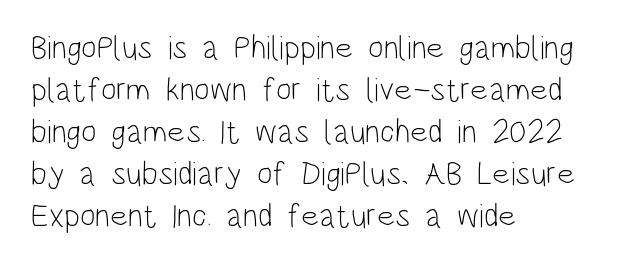
Stroke mass is kept to a normal reading level or below. Is this a fixed-width face? No — the glyphs have proportional, varying widths. Does the leading feel generous? No, just average. The letters carry no serifs — their stems end cleanly without finishing strokes. Anything drawn beneath the words? Only blank space.
